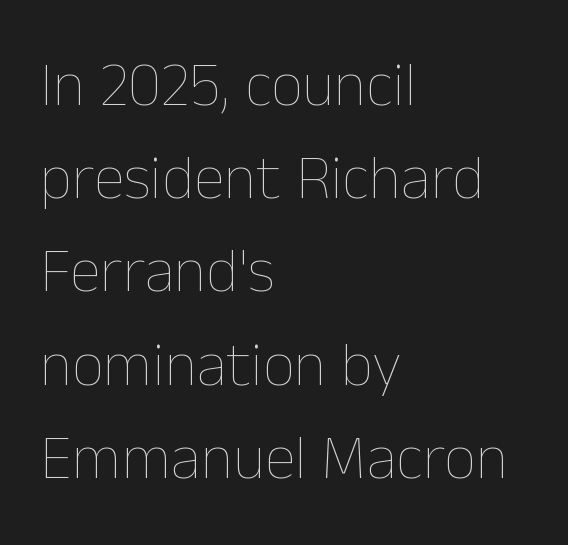
{"italic": "no", "bold": "no", "weight": "thin", "width": "normal", "stroke_contrast": "low", "x_height": "medium", "monospaced": "no", "underline": "no", "align": "left", "line_spacing": "normal", "line_spacing_ratio": 1.48, "letter_spacing": "normal", "letter_spacing_em": 0.0, "glyph_px": 63}
